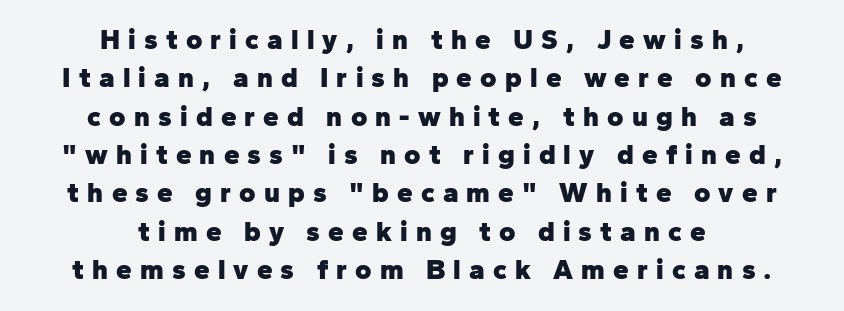
Q: Is the text bold? A: Yes.
Q: Is the text italic (slanted)? A: No, it is upright.
Q: Is the typeface a serif or a sans-serif typeface? A: Sans-serif.
Q: Is the text underlined? A: No.
Q: How is the paragraph aligned? A: Centered.
Q: Is the spacing between letters normal or unusually wide? A: Unusually wide.
Q: Is the spacing between lines tight, normal or loose? A: Normal.
Q: Width (condensed, normal, or wide)? A: Normal.
Q: Stroke contrast? A: Low.
Q: x-height? A: Medium.
Q: Monospaced? A: No.
